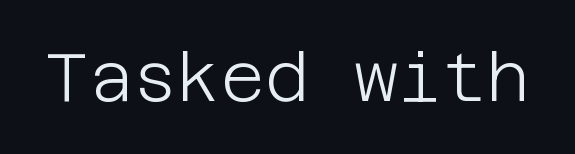
Grotesque or geometric, the face here clearly has no serifs. Is the stroke heavy? The answer is a plain regular-or-lighter. This sample uses an upright cut, with every glyph sitting square on the baseline. The horizontal fit of the characters is conventional and even. A clean baseline with only descenders dipping below it.
